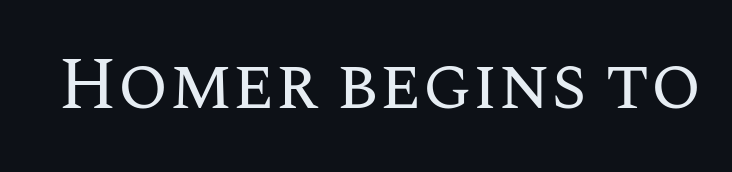
The image shows 73 px regular-weight type, upright; set normal letter spacing, not underlined; medium stroke contrast and a large x-height.
